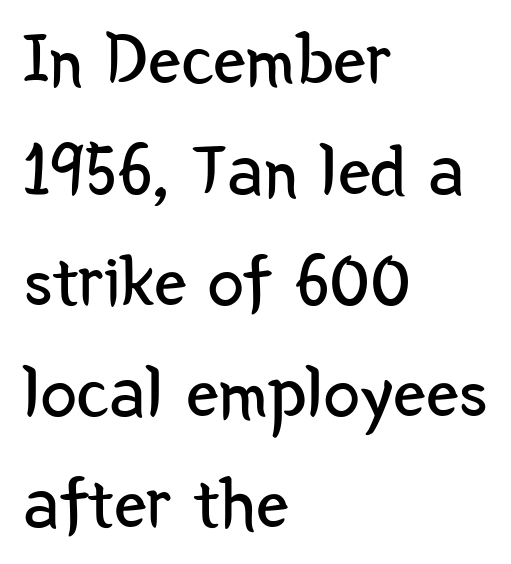
The image shows 73 px regular-weight, condensed sans-serif type, upright; set left-aligned, normal line spacing (1.52x), normal letter spacing, not underlined; low stroke contrast and a medium x-height.
